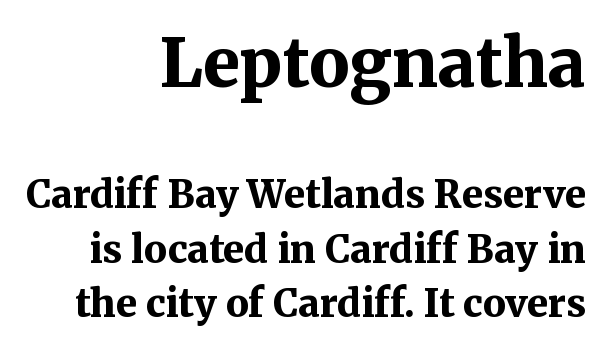
The image shows 67 px bold serif type, upright; set right-aligned, normal line spacing (1.43x), normal letter spacing, not underlined; the first (top) block is 1.76x larger; medium stroke contrast and a medium x-height.
